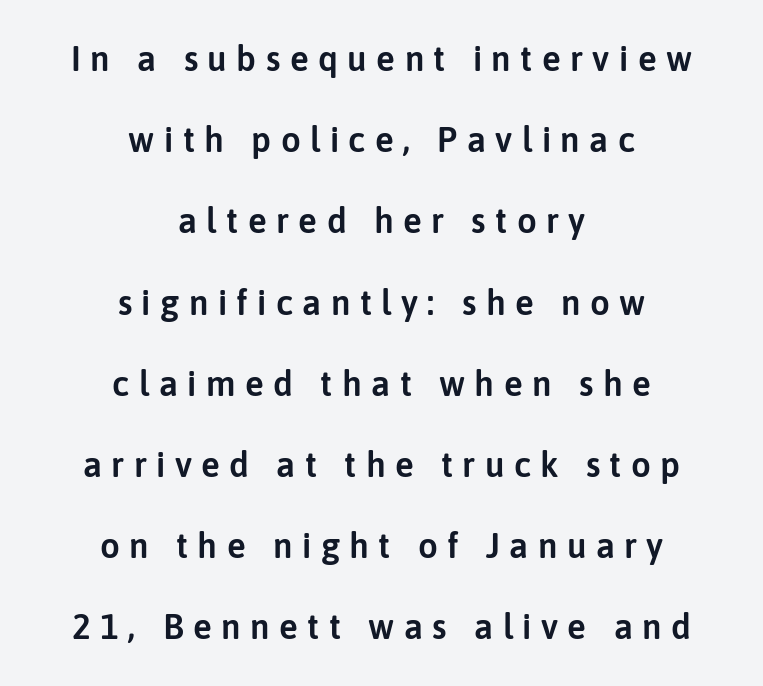
Q: Is the text italic (slanted)? A: No, it is upright.
Q: Is the typeface a serif or a sans-serif typeface? A: Sans-serif.
Q: Is the text underlined? A: No.
Q: How is the paragraph aligned? A: Centered.
Q: Is the spacing between letters normal or unusually wide? A: Unusually wide.
Q: Is the spacing between lines tight, normal or loose? A: Loose.
Q: Width (condensed, normal, or wide)? A: Normal.
Q: Stroke contrast? A: Low.
Q: x-height? A: Medium.
Q: Monospaced? A: No.
